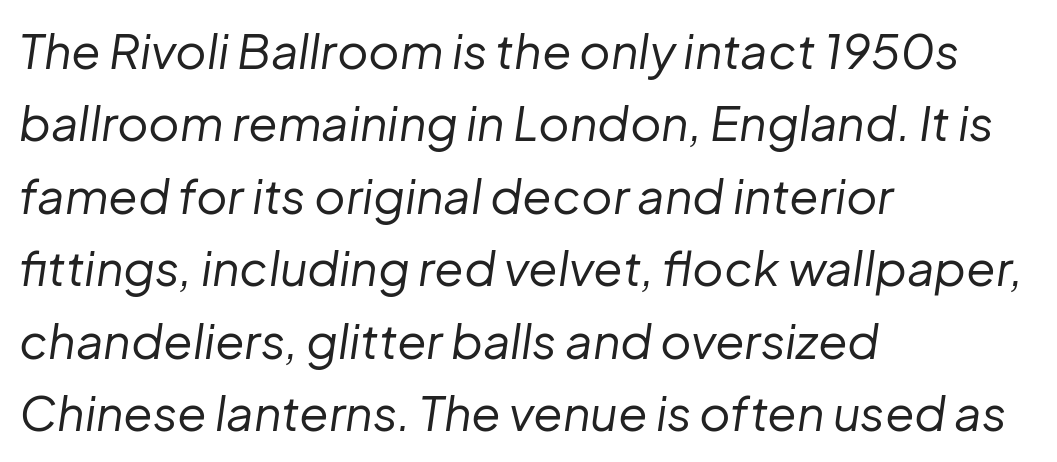
The image shows 48 px regular-weight type, italic (leaning right); set left-aligned, normal line spacing (1.51x), normal letter spacing, not underlined; low stroke contrast and a medium x-height.
